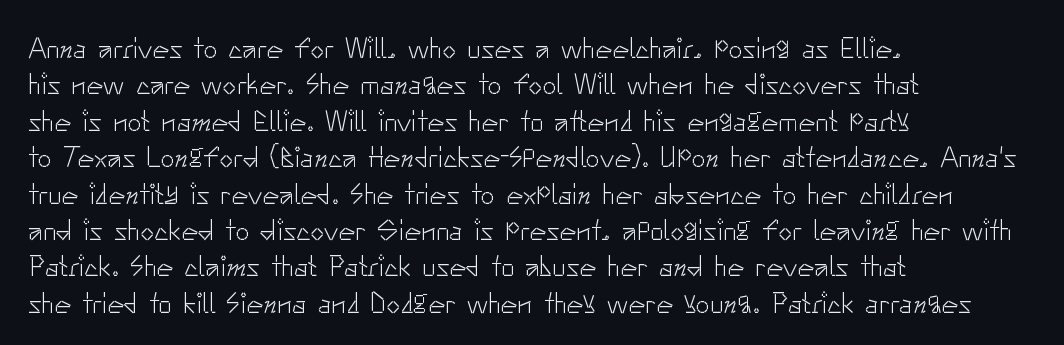
To sum up the face: it is a sans, with no serifs. Where is the straight margin? On the left. Stroke thickness stays within the range of a standard reading face or lighter. The vertical gap from one line to the next is medium.
